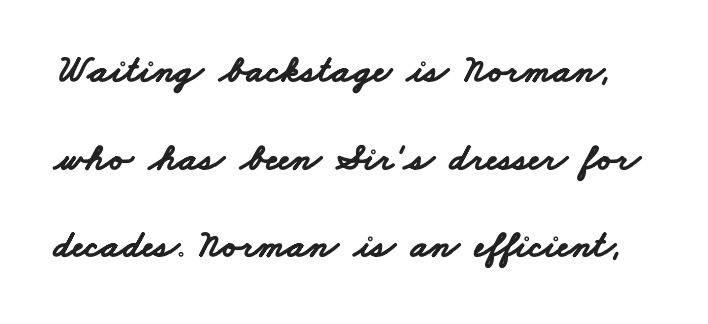
Q: Is the text bold? A: Yes.
Q: Is the typeface a serif or a sans-serif typeface? A: Sans-serif.
Q: Is the text underlined? A: No.
Q: Is the spacing between letters normal or unusually wide? A: Normal.
Q: Is the spacing between lines tight, normal or loose? A: Loose.
Q: Width (condensed, normal, or wide)? A: Wide.
Q: Stroke contrast? A: Low.
Q: x-height? A: Small.
Q: Monospaced? A: No.
